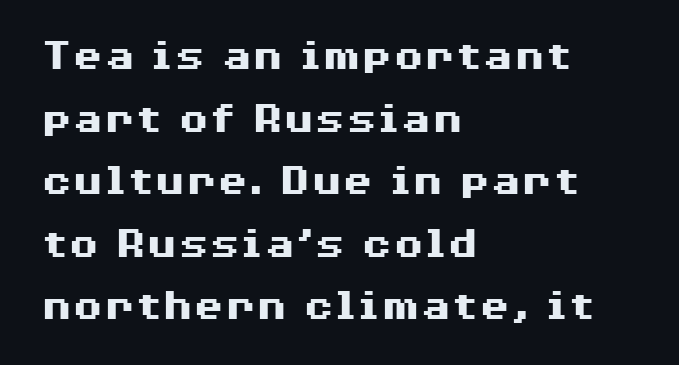
A typesetter would call this zero additional tracking. If you drew a line through each stem, it would be perfectly vertical. Summary of vertical rhythm: regular, with standard interline spacing. The rendering shows plain stroke endings on the letterforms — a sans-serif design. Descenders are the only things crossing below the line.
